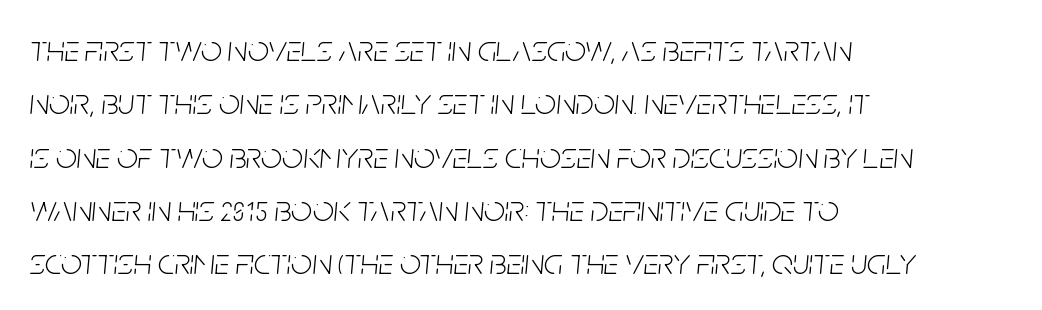
{"italic": "yes", "lean": "right", "slant_degrees": 5, "bold": "no", "weight": "light", "width": "condensed", "stroke_contrast": "low", "x_height": "large", "monospaced": "no", "underline": "no", "align": "left", "line_spacing": "normal", "line_spacing_ratio": 1.44, "letter_spacing": "normal", "letter_spacing_em": 0.0, "glyph_px": 37}
